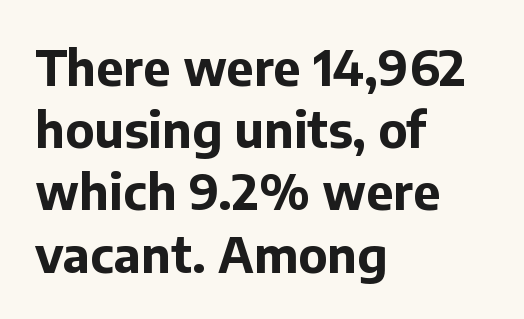
Q: Is the text bold? A: Yes.
Q: Is the text italic (slanted)? A: No, it is upright.
Q: Is the typeface a serif or a sans-serif typeface? A: Sans-serif.
Q: Is the text underlined? A: No.
Q: How is the paragraph aligned? A: Left-aligned.
Q: Is the spacing between letters normal or unusually wide? A: Normal.
Q: Is the spacing between lines tight, normal or loose? A: Normal.
Q: Width (condensed, normal, or wide)? A: Normal.
Q: Stroke contrast? A: Low.
Q: x-height? A: Medium.
Q: Monospaced? A: No.
